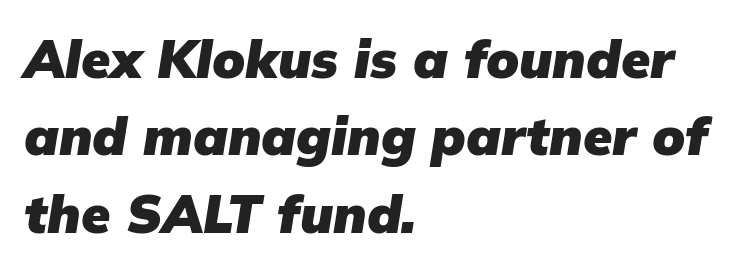
Varying glyph widths throughout — classic text-font behaviour. Honestly, the row spacing looks completely unremarkable. The line texture is even and compact thanks to regular tracking. Beneath every word, the page is bare. Every character sits at an angle, as italics do.
